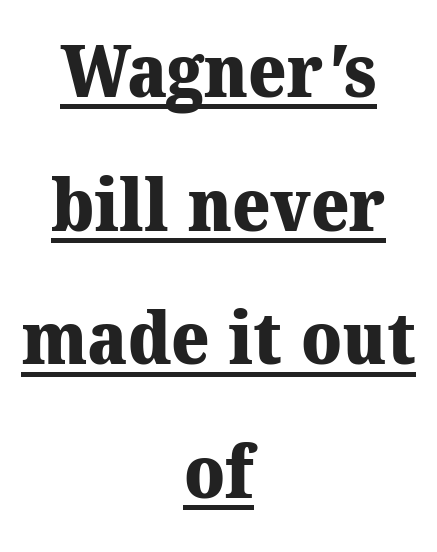
The image shows 73 px heavy serif type; set centered, line spacing 1.83x, normal letter spacing, underlined; medium stroke contrast and a medium x-height.
